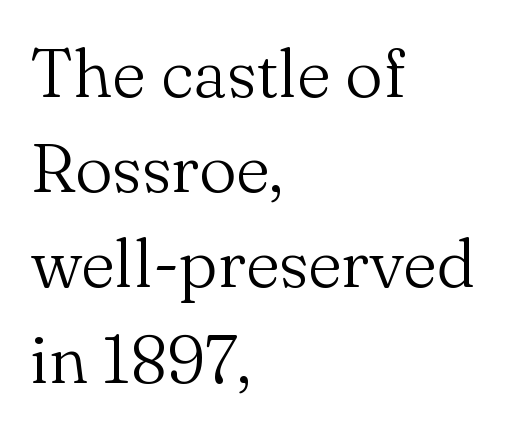
{"serif": "yes", "italic": "no", "bold": "no", "weight": "light", "width": "normal", "stroke_contrast": "medium", "x_height": "small", "monospaced": "no", "underline": "no", "align": "left", "line_spacing": "normal", "line_spacing_ratio": 1.4, "letter_spacing": "normal", "letter_spacing_em": 0.0, "glyph_px": 68}
